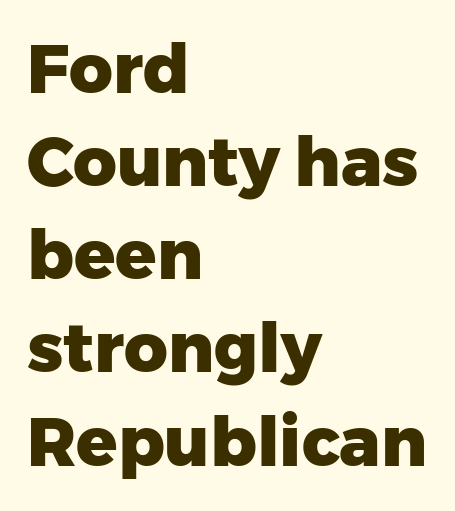
Q: Is the text bold? A: Yes.
Q: Is the text italic (slanted)? A: No, it is upright.
Q: Is the typeface a serif or a sans-serif typeface? A: Sans-serif.
Q: Is the text underlined? A: No.
Q: How is the paragraph aligned? A: Left-aligned.
Q: Is the spacing between letters normal or unusually wide? A: Normal.
Q: Is the spacing between lines tight, normal or loose? A: Normal.
Q: Width (condensed, normal, or wide)? A: Normal.
Q: Stroke contrast? A: Low.
Q: x-height? A: Medium.
Q: Monospaced? A: No.
